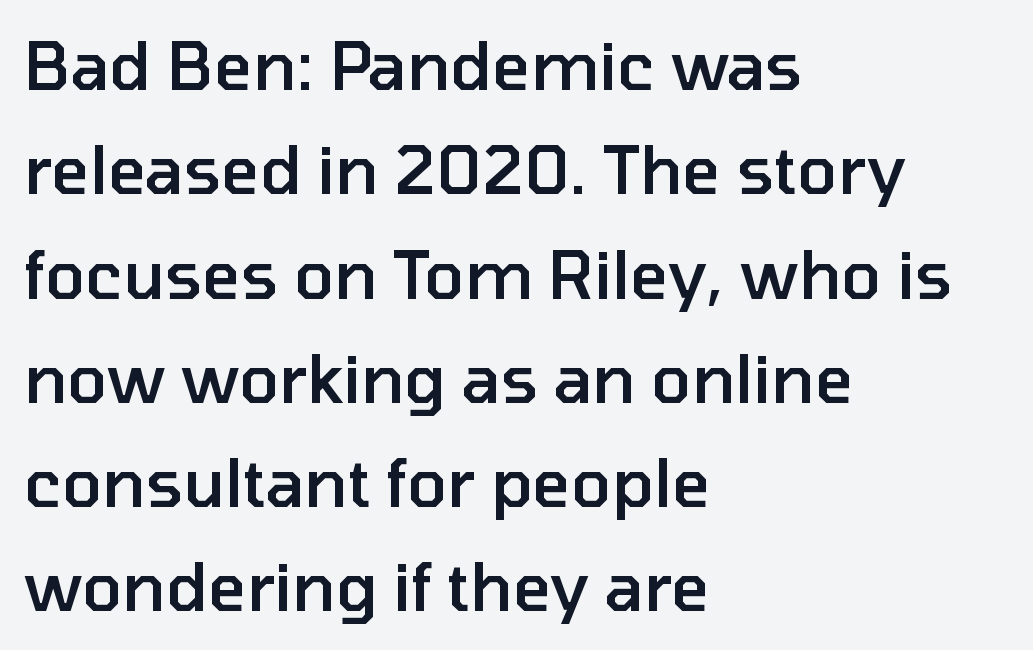
The sample has been set in demibold, a notch under bold. Unlike italic type, these characters show no tilt at all. Caption: standard tracking, unaltered. Students, observe: this is what conventionally led text looks like. Here the designer chose a conventional face with non-uniform glyph widths. Anything drawn beneath the words? Only blank space.
